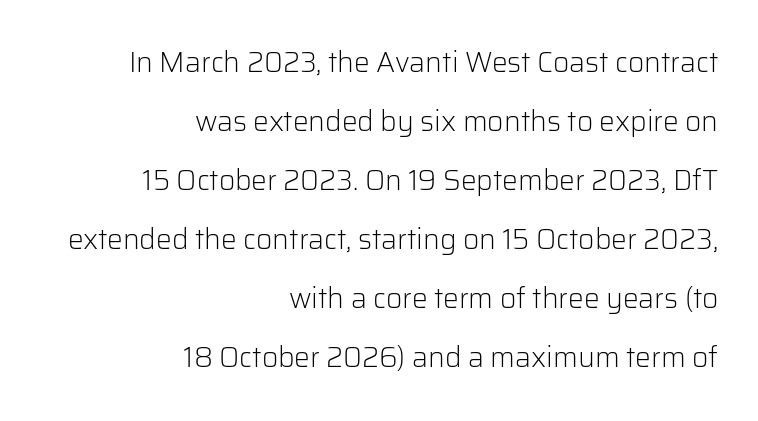
Q: Is the text bold? A: No.
Q: Is the text italic (slanted)? A: No, it is upright.
Q: Is the typeface a serif or a sans-serif typeface? A: Sans-serif.
Q: Is the text underlined? A: No.
Q: How is the paragraph aligned? A: Right-aligned.
Q: Is the spacing between letters normal or unusually wide? A: Normal.
Q: Is the spacing between lines tight, normal or loose? A: Loose.
Q: Width (condensed, normal, or wide)? A: Normal.
Q: Stroke contrast? A: Low.
Q: x-height? A: Medium.
Q: Monospaced? A: No.
